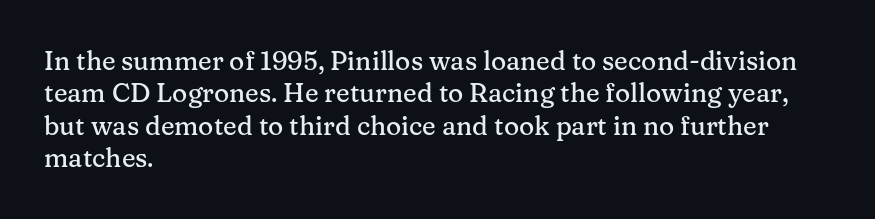
The image shows 26 px text type, upright; set left-aligned, normal line spacing (1.25x), normal letter spacing, not underlined.
